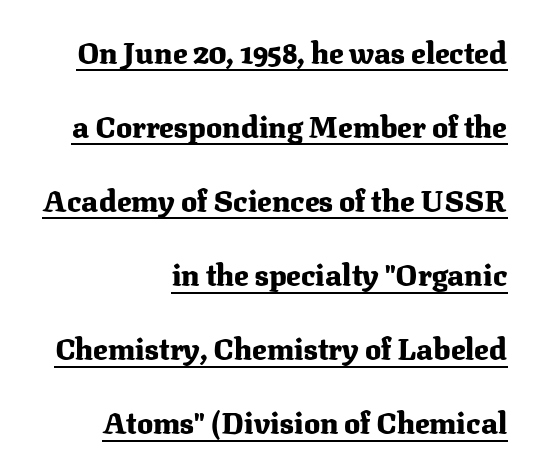
Vertical strokes here are truly vertical. Do the characters align in a grid? No, the font is proportional. Beneath each row of characters lies a ruled line. Casual observation: everything's shoved over to the right.
